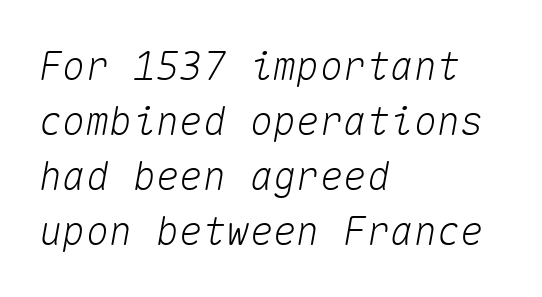
The image shows 39 px text type, italic (leaning right), monospaced; set left-aligned, normal line spacing (1.41x), normal letter spacing, not underlined; medium stroke contrast and a medium x-height.
